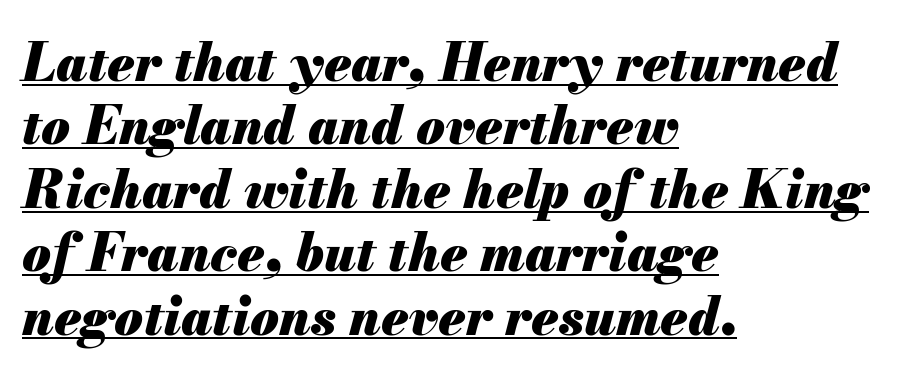
Q: Is the text bold? A: Yes.
Q: Is the text italic (slanted)? A: Yes, it leans right by about 13 degrees.
Q: Is the text underlined? A: Yes.
Q: How is the paragraph aligned? A: Left-aligned.
Q: Is the spacing between letters normal or unusually wide? A: Normal.
Q: Width (condensed, normal, or wide)? A: Normal.
Q: Stroke contrast? A: Medium.
Q: x-height? A: Small.
Q: Monospaced? A: No.
